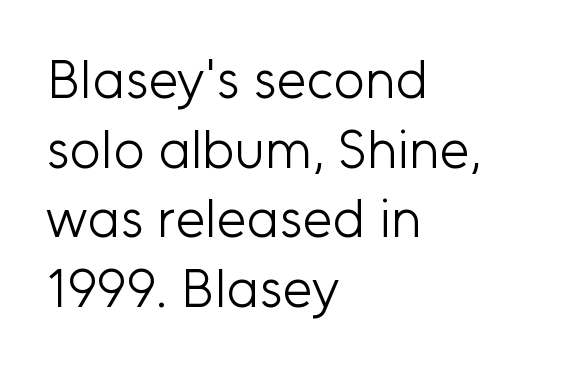
Each letter keeps its own natural width here, so spacing adapts to shape. No heavy texture on the line: the type isn't bold. The leading is moderate, giving the passage an even texture. A clean baseline with only descenders dipping below it. Type style note: lacks serifs.
